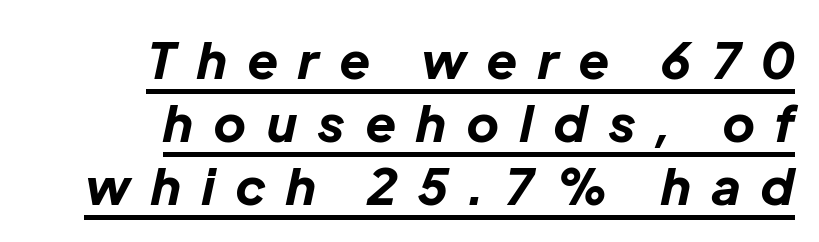
The image shows 50 px bold type, italic (leaning right); set right-aligned, normal line spacing (1.26x), unusually wide letter spacing (+0.43 em), underlined; low stroke contrast and a medium x-height.
